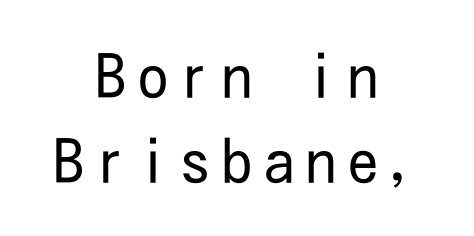
The image shows 60 px regular-weight, condensed sans-serif type, upright; set centered, normal line spacing (1.41x), unusually wide letter spacing (+0.2 em), not underlined; low stroke contrast and a medium x-height.
